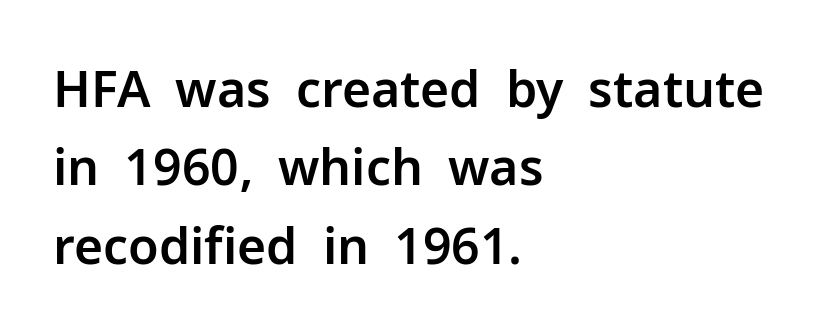
Q: Is the text italic (slanted)? A: No, it is upright.
Q: Is the typeface a serif or a sans-serif typeface? A: Sans-serif.
Q: Is the text underlined? A: No.
Q: How is the paragraph aligned? A: Left-aligned.
Q: Is the spacing between letters normal or unusually wide? A: Normal.
Q: Is the spacing between lines tight, normal or loose? A: Normal.
Q: Width (condensed, normal, or wide)? A: Normal.
Q: Stroke contrast? A: Low.
Q: x-height? A: Medium.
Q: Monospaced? A: No.
